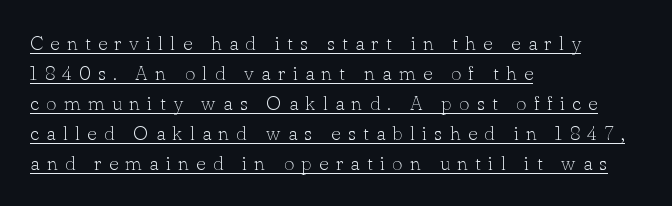
A typesetter would call this leading conventional body-copy spacing. Like a heading marked for emphasis, these lines bear an underscore. This is not heavy type; no bold has been used. Horizontally, the lines are justified to the leading edge only.
